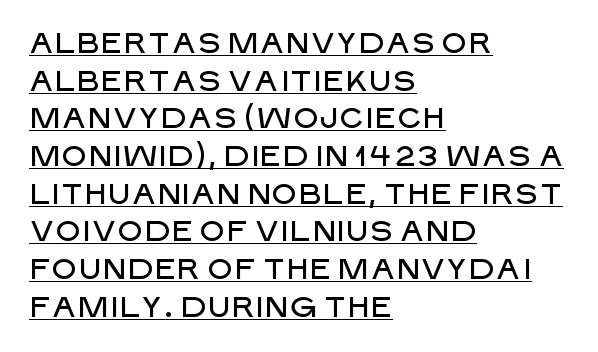
Q: Is the text italic (slanted)? A: No, it is upright.
Q: Is the typeface a serif or a sans-serif typeface? A: Sans-serif.
Q: Is the text underlined? A: Yes.
Q: How is the paragraph aligned? A: Left-aligned.
Q: Is the spacing between letters normal or unusually wide? A: Normal.
Q: Is the spacing between lines tight, normal or loose? A: Normal.
Q: Width (condensed, normal, or wide)? A: Normal.
Q: Stroke contrast? A: Low.
Q: x-height? A: Large.
Q: Monospaced? A: No.
